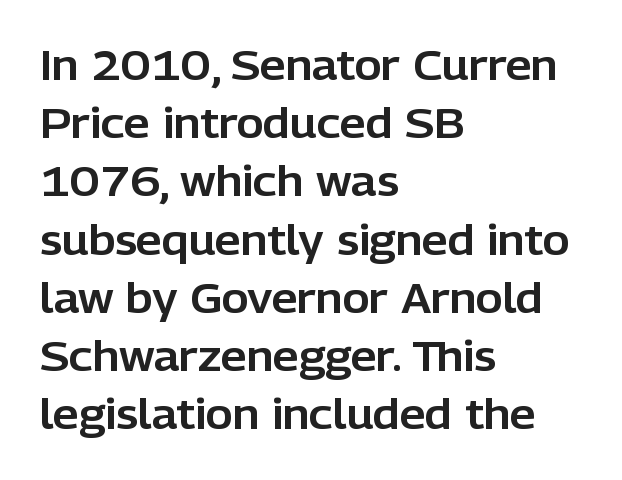
The image shows 41 px sans-serif type, upright; set left-aligned, normal line spacing (1.42x), normal letter spacing, not underlined; low stroke contrast and a medium x-height.
